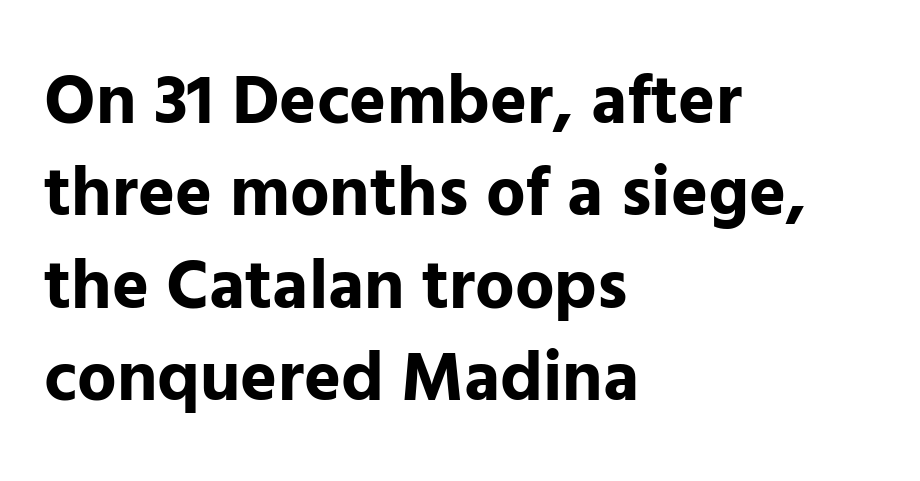
The image shows 70 px bold sans-serif type, upright; set left-aligned, normal line spacing (1.32x), normal letter spacing, not underlined; low stroke contrast and a medium x-height.
